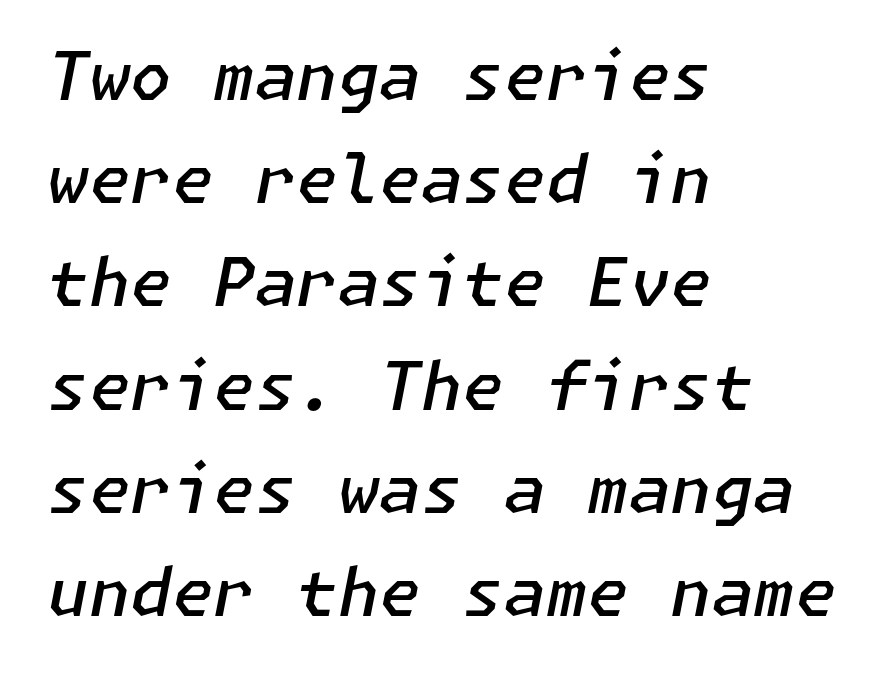
The image shows 67 px semibold type, italic (leaning right); set left-aligned, normal line spacing (1.54x), normal letter spacing, not underlined; low stroke contrast and a medium x-height.
